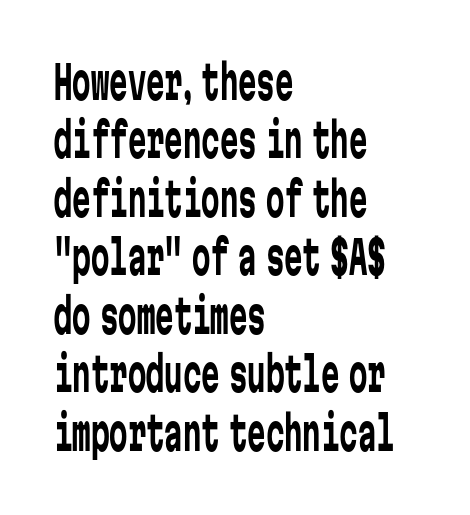
The image shows 46 px regular-weight, condensed sans-serif type, upright, monospaced; set left-aligned, normal line spacing (1.27x), normal letter spacing, not underlined; low stroke contrast and a medium x-height.
